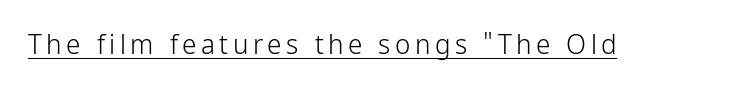
Q: Is the text bold? A: No.
Q: Is the text italic (slanted)? A: No, it is upright.
Q: Is the text underlined? A: Yes.
